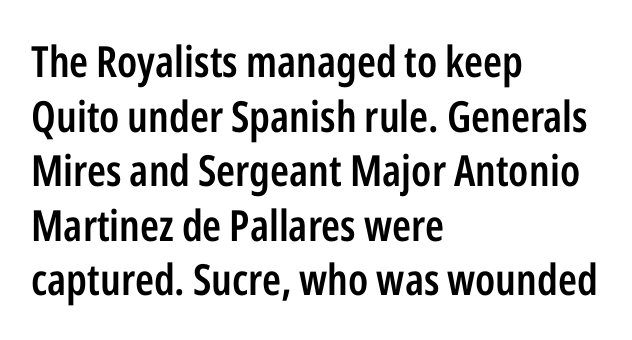
{"serif": "no", "italic": "no", "bold": "semi", "weight": "semibold", "width": "condensed", "stroke_contrast": "low", "x_height": "medium", "monospaced": "no", "underline": "no", "align": "left", "line_spacing": "normal", "line_spacing_ratio": 1.27, "letter_spacing": "normal", "letter_spacing_em": 0.0, "glyph_px": 43}
